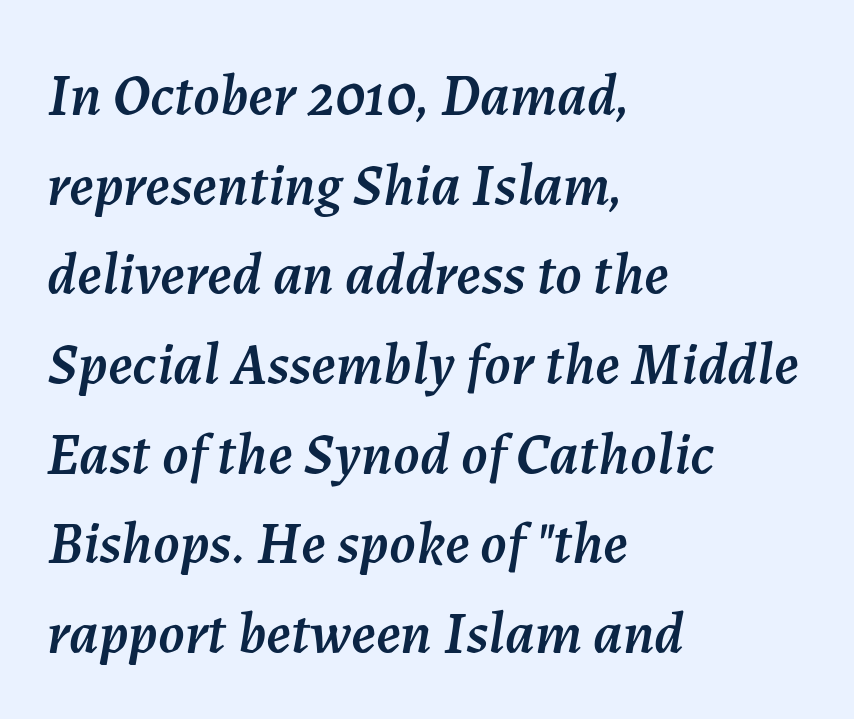
The image shows 59 px text type, italic (leaning right); set left-aligned, normal line spacing (1.52x), normal letter spacing, not underlined; medium stroke contrast and a medium x-height.
